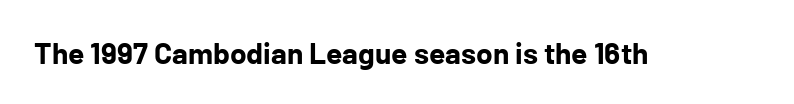
Q: Is the text bold? A: Yes.
Q: Is the text italic (slanted)? A: No, it is upright.
Q: Is the typeface a serif or a sans-serif typeface? A: Sans-serif.
Q: Is the text underlined? A: No.
Q: Is the spacing between letters normal or unusually wide? A: Normal.
Q: Width (condensed, normal, or wide)? A: Normal.
Q: Stroke contrast? A: Low.
Q: x-height? A: Medium.
Q: Monospaced? A: No.
